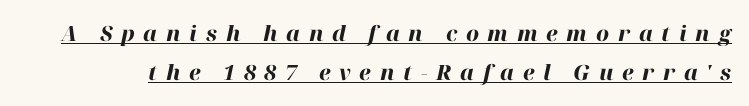
The rendering uses a bold face; every stroke is thick and dark. Is there an underline? Yes — a line sits under the letters. Slant detected: the letters are inclined. In terms of letterspacing, this is a distinctly airy, spread setting.
